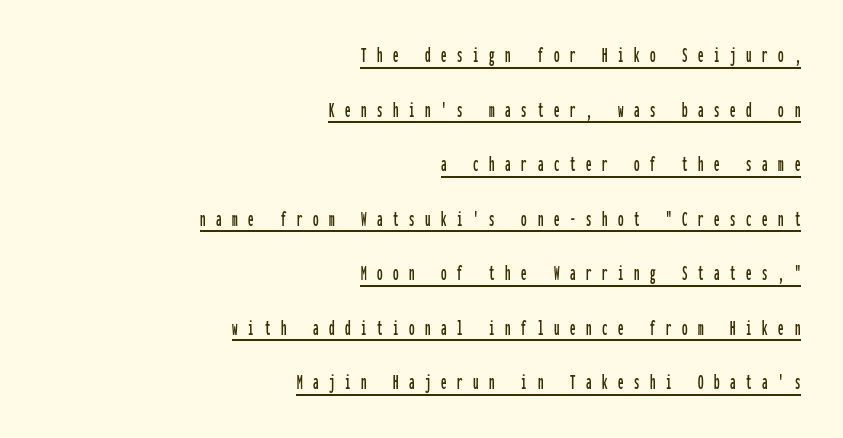
{"italic": "no", "underline": "yes", "align": "right", "line_spacing": "loose", "line_spacing_ratio": 2.48, "letter_spacing": "wide", "letter_spacing_em": 0.48, "glyph_px": 22}
